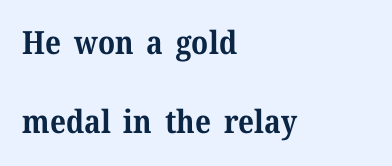
Q: Is the text bold? A: Yes.
Q: Is the text italic (slanted)? A: No, it is upright.
Q: Is the typeface a serif or a sans-serif typeface? A: Serif.
Q: Is the text underlined? A: No.
Q: How is the paragraph aligned? A: Left-aligned.
Q: Is the spacing between letters normal or unusually wide? A: Normal.
Q: Is the spacing between lines tight, normal or loose? A: Loose.
Q: Width (condensed, normal, or wide)? A: Normal.
Q: Stroke contrast? A: Medium.
Q: x-height? A: Medium.
Q: Monospaced? A: No.
